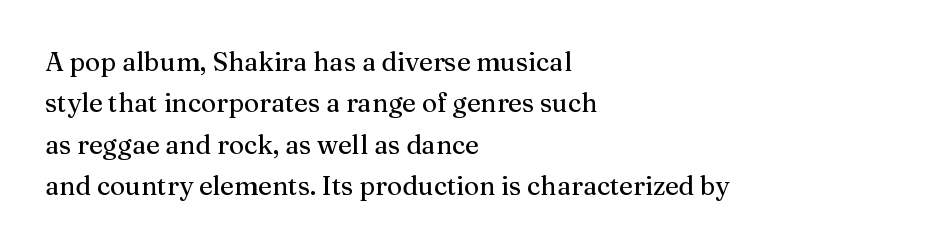
Q: Is the text italic (slanted)? A: No, it is upright.
Q: Is the text underlined? A: No.
Q: How is the paragraph aligned? A: Left-aligned.
Q: Is the spacing between letters normal or unusually wide? A: Normal.
Q: Is the spacing between lines tight, normal or loose? A: Normal.
